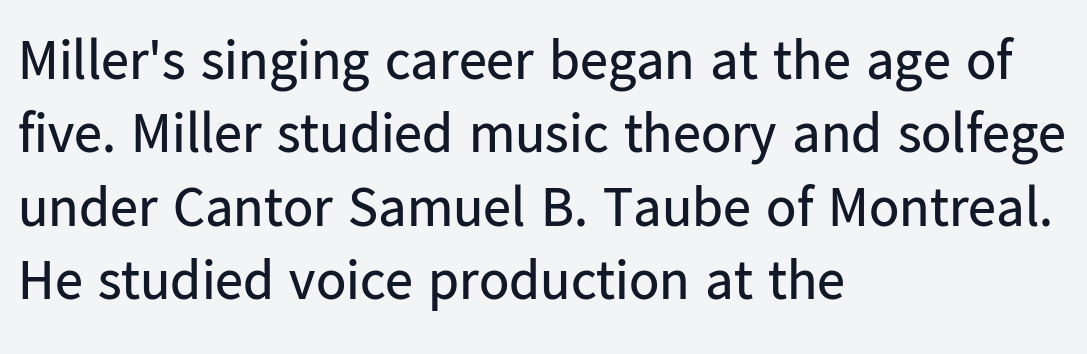
{"serif": "no", "italic": "no", "bold": "no", "weight": "regular", "width": "normal", "stroke_contrast": "low", "x_height": "medium", "monospaced": "no", "underline": "no", "align": "left", "line_spacing": "normal", "line_spacing_ratio": 1.31, "letter_spacing": "normal", "letter_spacing_em": 0.0, "glyph_px": 56}
